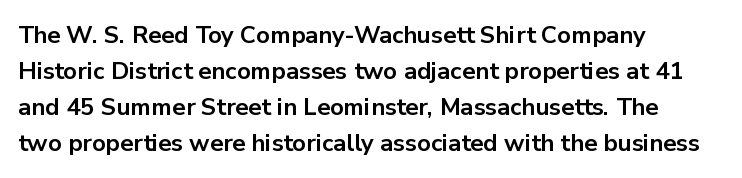
{"italic": "no", "bold": "yes", "underline": "no", "align": "left", "line_spacing": "normal", "line_spacing_ratio": 1.5, "letter_spacing": "normal", "letter_spacing_em": 0.0, "glyph_px": 24}
